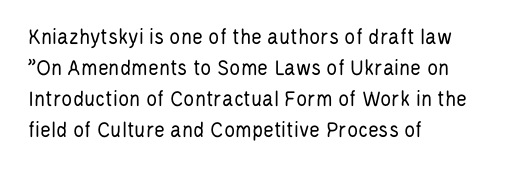
Posture: upright roman. The ragged edge is on the right, which tells us the setting is flush left. Reading down the column, the eye jumps a familiar distance to each next line. The specimen omits any rule beneath the text block's lines. The face looks like a standard text weight, possibly lighter.
